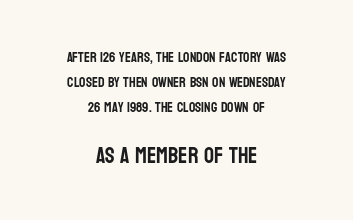
{"italic": "no", "underline": "no", "align": "center", "line_spacing_ratio": 1.77, "letter_spacing": "normal", "letter_spacing_em": 0.0, "larger_block": "second", "size_ratio": 1.57, "glyph_px": 22}
